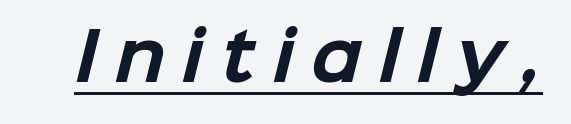
Somebody hit Ctrl+U on this one — the words are underlined. Glyph-to-glyph distance is far greater than everyday printed text. Weight: bold. Note: no serifs on the glyphs. This sample has the flowing, uneven cadence of proportional lettering.
